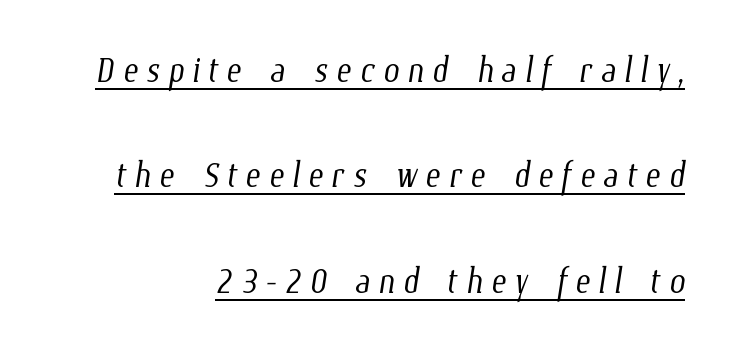
Q: Is the text bold? A: No.
Q: Is the text underlined? A: Yes.
Q: How is the paragraph aligned? A: Right-aligned.
Q: Is the spacing between lines tight, normal or loose? A: Loose.
Q: Width (condensed, normal, or wide)? A: Condensed.
Q: Stroke contrast? A: Low.
Q: x-height? A: Medium.
Q: Monospaced? A: No.
